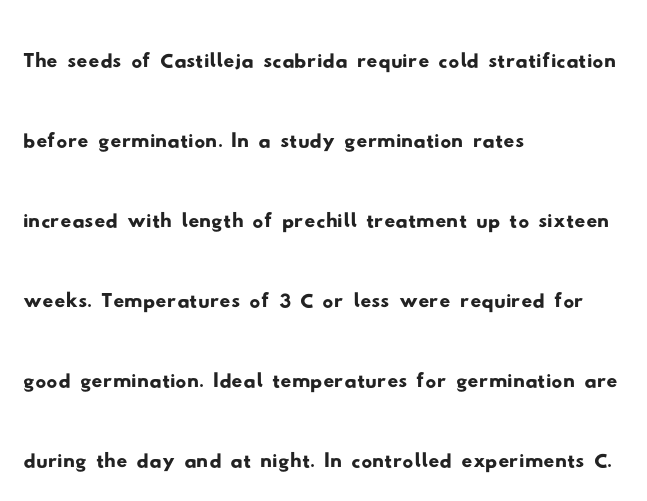
{"serif": "no", "width": "wide", "stroke_contrast": "low", "x_height": "small", "monospaced": "no", "underline": "no", "align": "left", "line_spacing": "normal", "line_spacing_ratio": 1.48, "letter_spacing": "normal", "letter_spacing_em": 0.0, "glyph_px": 54}
